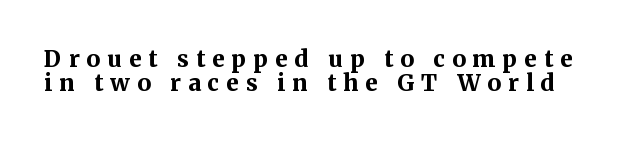
{"italic": "no", "bold": "yes", "underline": "no", "line_spacing": "tight", "line_spacing_ratio": 1.06, "letter_spacing": "wide", "letter_spacing_em": 0.31, "glyph_px": 23}
